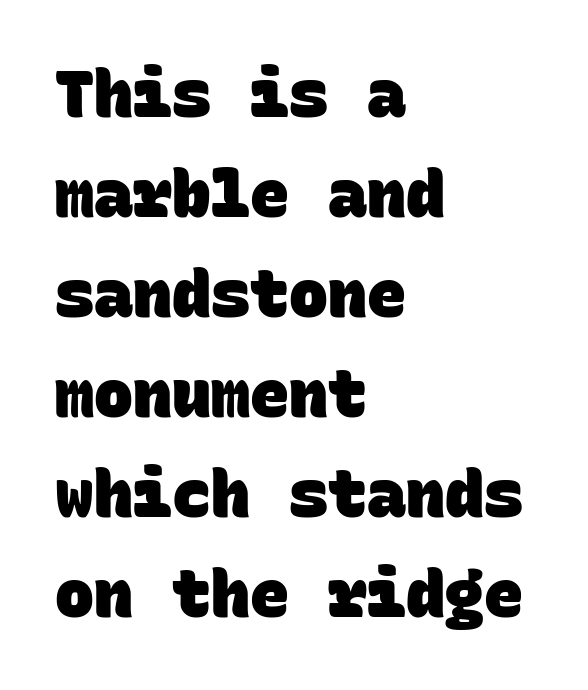
{"serif": "no", "bold": "yes", "weight": "heavy", "width": "normal", "stroke_contrast": "low", "x_height": "large", "monospaced": "yes", "underline": "no", "align": "left", "line_spacing": "normal", "line_spacing_ratio": 1.54, "letter_spacing": "normal", "letter_spacing_em": 0.0, "glyph_px": 65}
